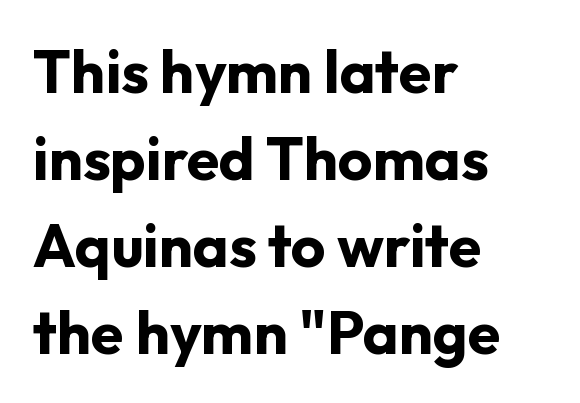
{"serif": "no", "italic": "no", "bold": "yes", "weight": "bold", "width": "normal", "stroke_contrast": "low", "x_height": "medium", "monospaced": "no", "underline": "no", "align": "left", "line_spacing": "normal", "line_spacing_ratio": 1.45, "letter_spacing": "normal", "letter_spacing_em": 0.0, "glyph_px": 60}
